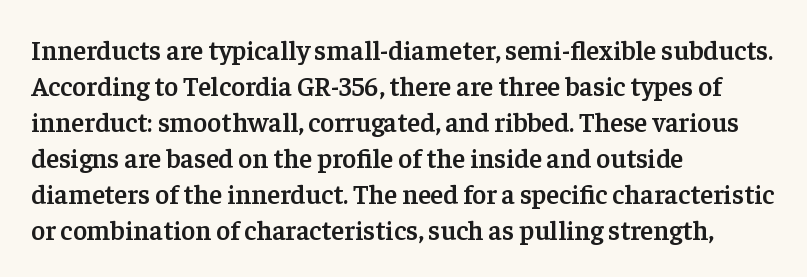
{"italic": "no", "bold": "semi", "underline": "no", "align": "left", "line_spacing": "normal", "line_spacing_ratio": 1.33, "letter_spacing": "normal", "letter_spacing_em": 0.0, "glyph_px": 27}
